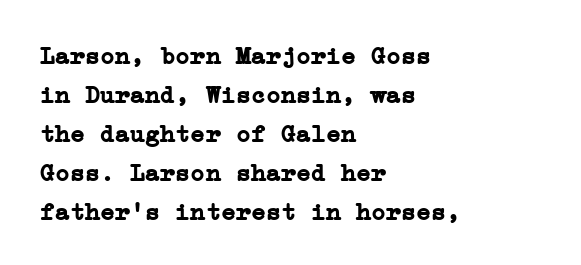
The image shows 25 px bold type, upright; set left-aligned, normal line spacing (1.56x), normal letter spacing, not underlined.
